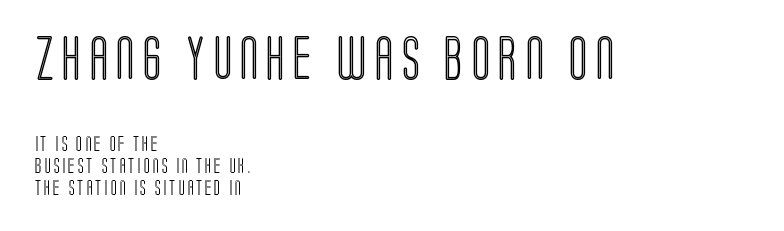
The image shows 44 px condensed type, upright; set left-aligned, normal line spacing (1.49x), not underlined; the first (top) block is 2.93x larger; a large x-height.
